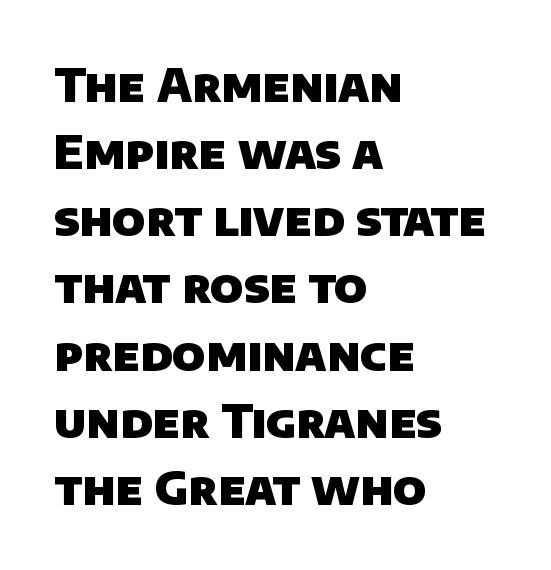
{"serif": "no", "bold": "yes", "weight": "heavy", "width": "normal", "stroke_contrast": "low", "x_height": "large", "monospaced": "no", "underline": "no", "align": "left", "line_spacing": "normal", "line_spacing_ratio": 1.46, "letter_spacing": "normal", "letter_spacing_em": 0.0, "glyph_px": 46}
